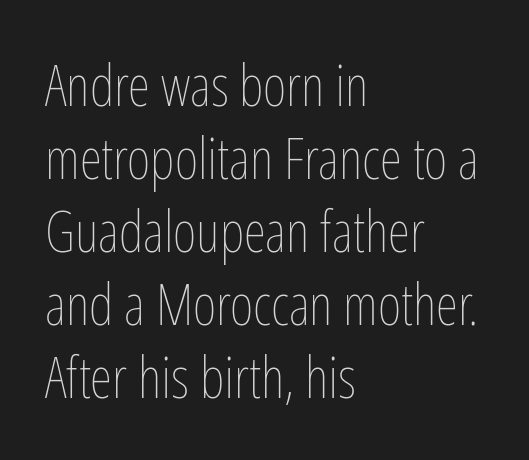
This rendering uses left alignment, leaving the right contour irregular. Varying glyph widths throughout — classic text-font behaviour. The letterforms sit shoulder to shoulder at normal distance. Notice how the stems are strictly vertical — no italics here.
